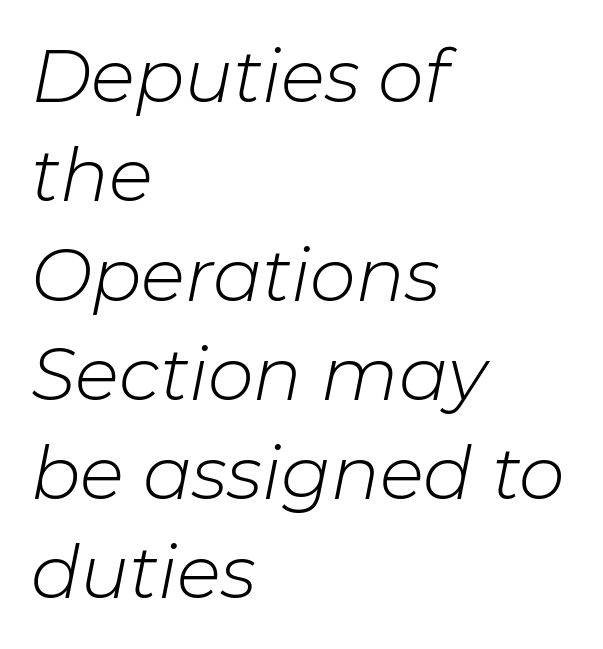
{"italic": "yes", "lean": "right", "slant_degrees": 11, "bold": "no", "weight": "light", "width": "normal", "stroke_contrast": "low", "x_height": "medium", "monospaced": "no", "underline": "no", "align": "left", "line_spacing": "normal", "line_spacing_ratio": 1.36, "letter_spacing": "normal", "letter_spacing_em": 0.0, "glyph_px": 73}
